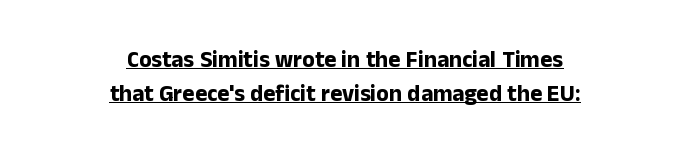
The vertical gap from one line to the next is medium. The horizontal fit of the characters is conventional and even. It's the straight-up-and-down kind of type. Plenty of ink on the page — the face is bold.
